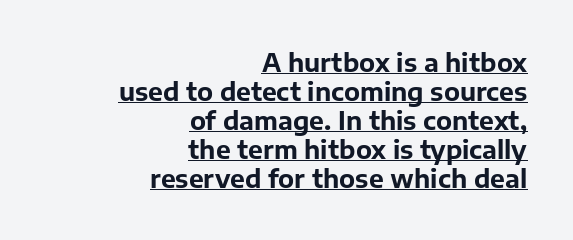
The lettering holds an erect, upright posture throughout. Typesetter's note: full bold, strokes at maximum text heaviness. There is no visible air inserted between adjacent glyphs. Leftover space on each line is placed entirely before the opening word. A baseline rule has been typeset under these characters.
